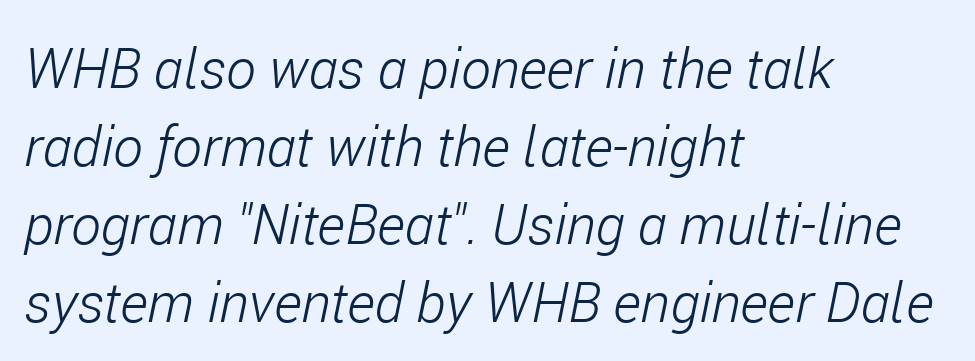
The typesetting does not lean heavy: it is not bold. The rendering uses a moderate line-height, typical for paragraphs. Does the lettering tilt? It does — this is italic. These lines are rendered in a variable-pitch font. Look at the tracking — it's just the regular setting, nothing added. No word sits above an underline.
